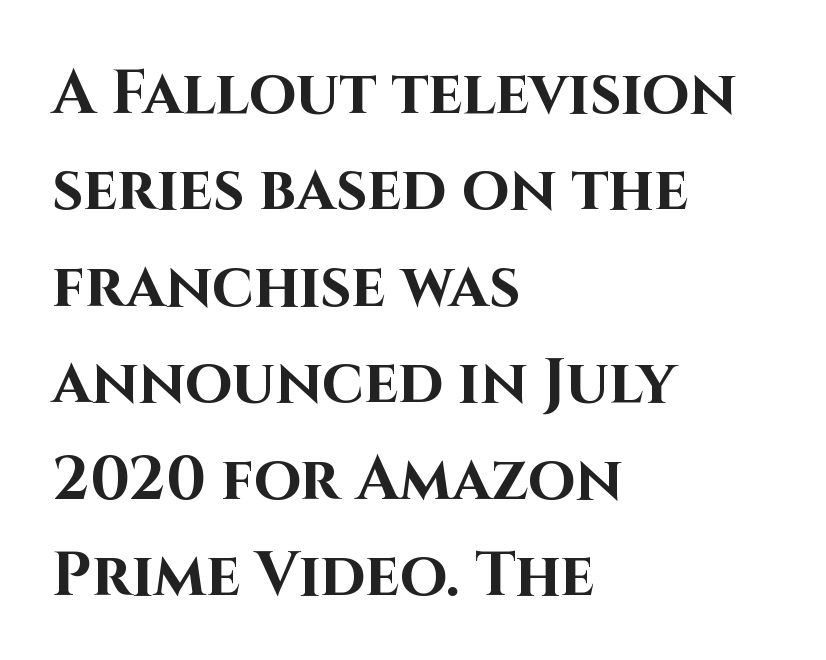
Nobody drew a line under any word here. The lettering stays uniformly vertical, giving the passage a roman look. Note the varied advance widths — an 'i' is clearly narrower than an 'm'. Inter-character spacing is left at the font's built-in metrics.
